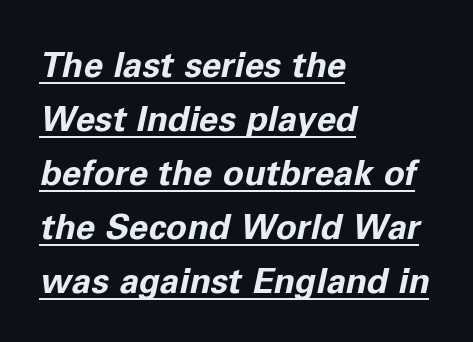
The image shows 35 px bold type, italic (leaning right); set left-aligned, normal line spacing (1.54x), normal letter spacing, underlined; low stroke contrast and a medium x-height.
